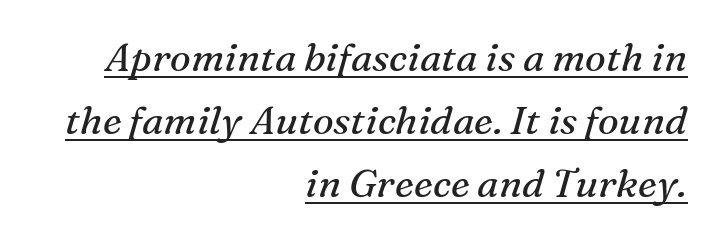
{"serif": "yes", "italic": "yes", "lean": "right", "slant_degrees": 16, "bold": "no", "weight": "regular", "width": "normal", "stroke_contrast": "medium", "x_height": "medium", "monospaced": "no", "underline": "yes", "align": "right", "line_spacing": "normal", "line_spacing_ratio": 1.61, "letter_spacing": "normal", "letter_spacing_em": 0.0, "glyph_px": 39}
